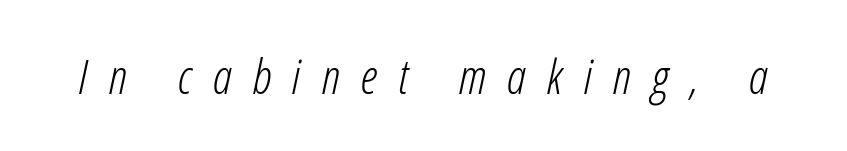
Q: Is the text bold? A: No.
Q: Is the text italic (slanted)? A: Yes, it leans right by about 12 degrees.
Q: Is the text underlined? A: No.
Q: Is the spacing between letters normal or unusually wide? A: Unusually wide.
Q: Width (condensed, normal, or wide)? A: Condensed.
Q: Stroke contrast? A: Low.
Q: x-height? A: Medium.
Q: Monospaced? A: No.
